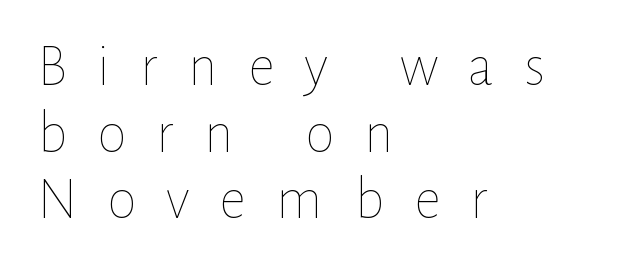
{"italic": "no", "bold": "no", "weight": "thin", "width": "normal", "stroke_contrast": "low", "x_height": "medium", "monospaced": "no", "underline": "no", "align": "left", "line_spacing": "tight", "line_spacing_ratio": 1.11, "letter_spacing": "wide", "letter_spacing_em": 0.5, "glyph_px": 60}
